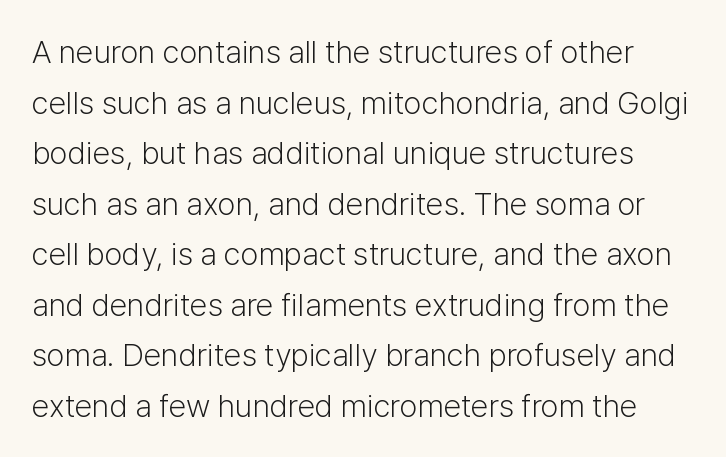
{"serif": "no", "italic": "no", "bold": "no", "weight": "light", "width": "normal", "stroke_contrast": "low", "x_height": "medium", "monospaced": "no", "underline": "no", "line_spacing": "normal", "line_spacing_ratio": 1.58, "letter_spacing": "normal", "letter_spacing_em": 0.0, "glyph_px": 32}
